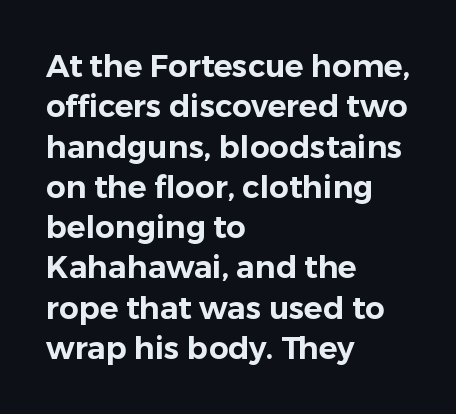
Q: Is the text italic (slanted)? A: No, it is upright.
Q: Is the typeface a serif or a sans-serif typeface? A: Sans-serif.
Q: Is the text underlined? A: No.
Q: How is the paragraph aligned? A: Left-aligned.
Q: Is the spacing between letters normal or unusually wide? A: Normal.
Q: Is the spacing between lines tight, normal or loose? A: Normal.
Q: Width (condensed, normal, or wide)? A: Normal.
Q: Stroke contrast? A: Low.
Q: x-height? A: Medium.
Q: Monospaced? A: No.
